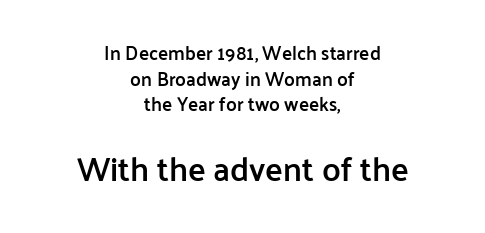
Reading top to bottom, the characters get bigger at the block break. Vertical spacing — default. The passage shown is semibold, sitting just below true bold. Nobody touched the tracking dial on this one.
